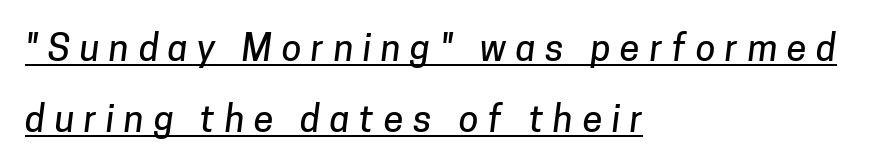
The image shows 36 px sans-serif type; set left-aligned, loose line spacing (1.97x), unusually wide letter spacing (+0.27 em), underlined; low stroke contrast and a medium x-height.
